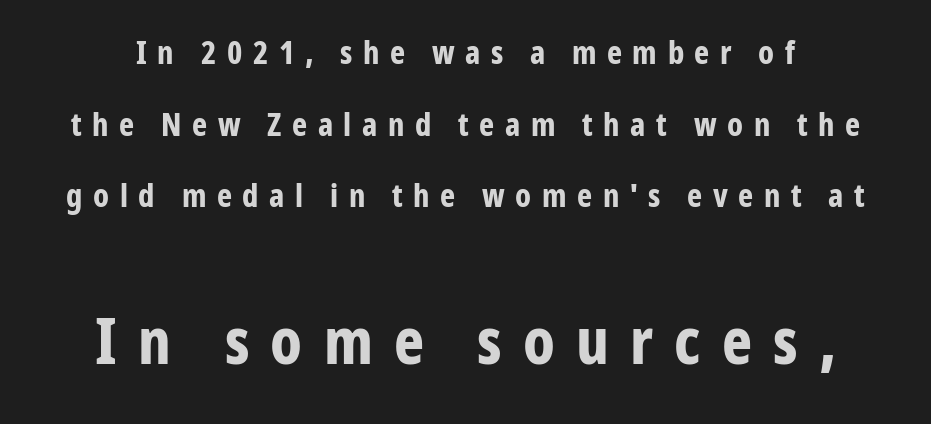
The image shows 64 px bold, condensed sans-serif type, upright; set loose line spacing (2.24x), unusually wide letter spacing (+0.33 em), not underlined; the second (bottom) block is 2.0x larger; low stroke contrast and a medium x-height.
